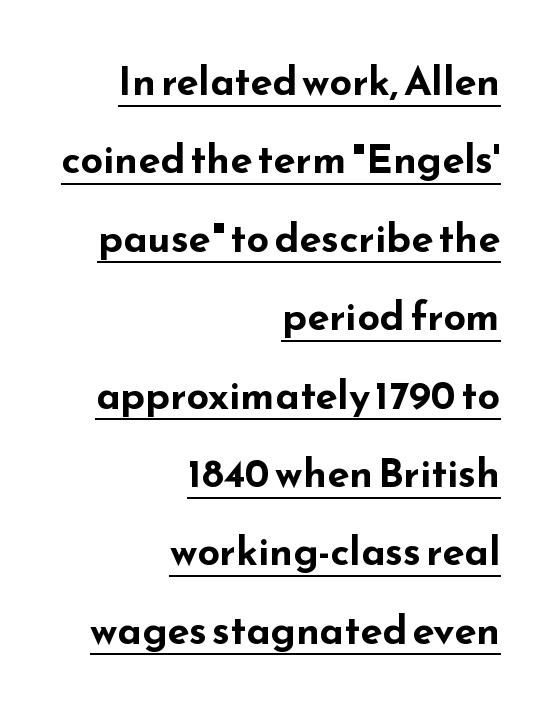
{"serif": "no", "italic": "no", "bold": "yes", "weight": "bold", "width": "wide", "stroke_contrast": "low", "x_height": "small", "monospaced": "no", "underline": "yes", "align": "right", "line_spacing": "loose", "line_spacing_ratio": 1.96, "letter_spacing": "normal", "letter_spacing_em": 0.0, "glyph_px": 40}
